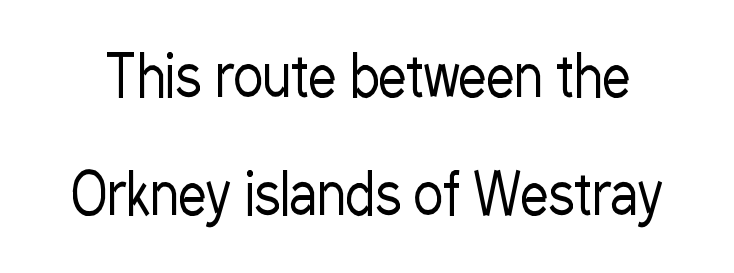
There is no visible air inserted between adjacent glyphs. Notice how the stems are strictly vertical — no italics here. The line-height multiplier appears high, well above default. Regarding serifs, this sample does without them. Spacing verdict: proportional, widths tailored to each character. These glyphs show unthickened strokes, regular width or finer.
